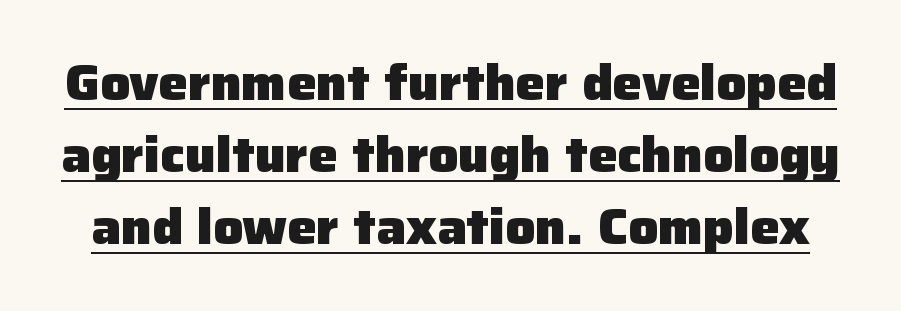
{"serif": "no", "italic": "no", "bold": "yes", "weight": "heavy", "width": "normal", "stroke_contrast": "low", "x_height": "medium", "monospaced": "no", "underline": "yes", "line_spacing": "normal", "line_spacing_ratio": 1.47, "letter_spacing": "normal", "letter_spacing_em": 0.0, "glyph_px": 49}
